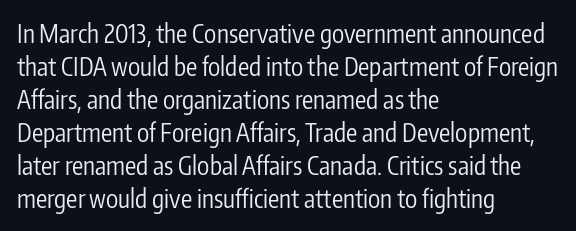
{"italic": "no", "bold": "no", "underline": "no", "align": "left", "line_spacing": "normal", "line_spacing_ratio": 1.32, "letter_spacing": "normal", "letter_spacing_em": 0.0, "glyph_px": 25}
